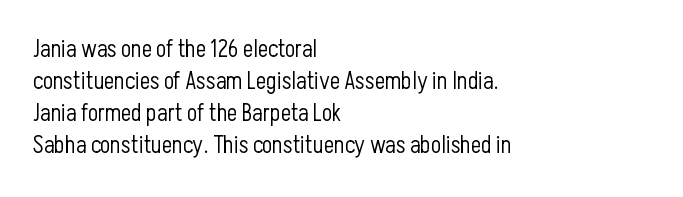
The strip under each line holds only bare page. You could call the tracking neutral — neither tight nor loose. Where is the straight margin? On the left. Upright lettering throughout. The weight tops out at a normal text grade.
